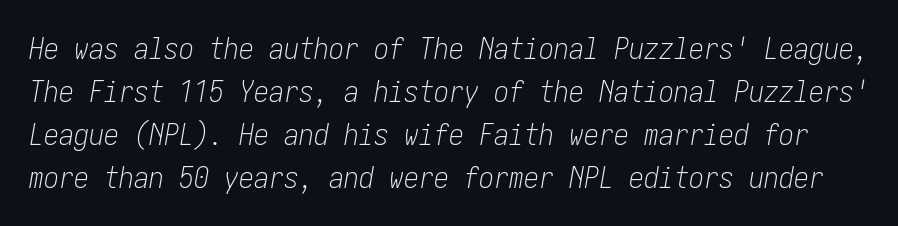
Vertically, the passage feels balanced, rows spaced as you'd expect. Just letters on the line, the space beneath them empty. These glyphs show unthickened strokes, regular width or finer. Words appear dense and cohesive because spacing is normal. The font's italic variant was chosen for this text.
